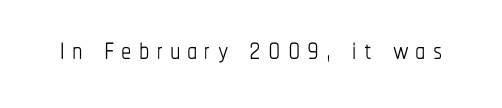
Q: Is the text bold? A: No.
Q: Is the text italic (slanted)? A: No, it is upright.
Q: Is the text underlined? A: No.
Q: Width (condensed, normal, or wide)? A: Condensed.
Q: Stroke contrast? A: Low.
Q: x-height? A: Medium.
Q: Monospaced? A: No.
